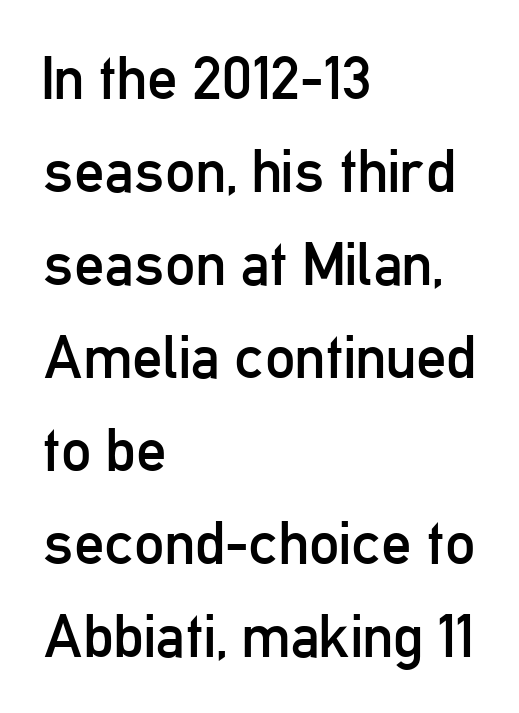
The image shows 60 px regular-weight, condensed sans-serif type, upright; set left-aligned, normal line spacing (1.55x), normal letter spacing, not underlined; low stroke contrast and a medium x-height.
